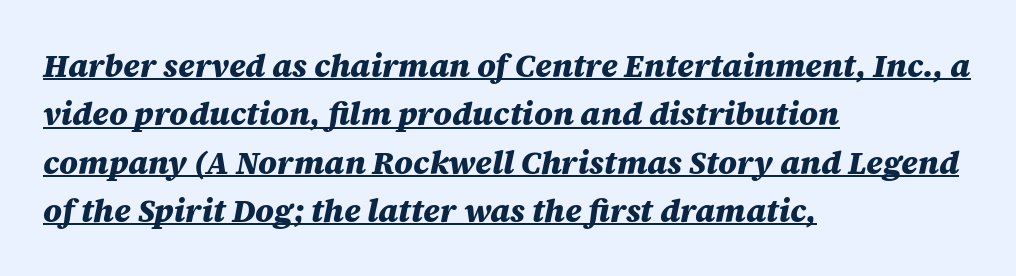
The rendering uses the underline text-decoration. The designer left line spacing at the default. Strokes here are thick enough to call this a true bold. The passage shown is typed in a proportional face where columns would drift.
